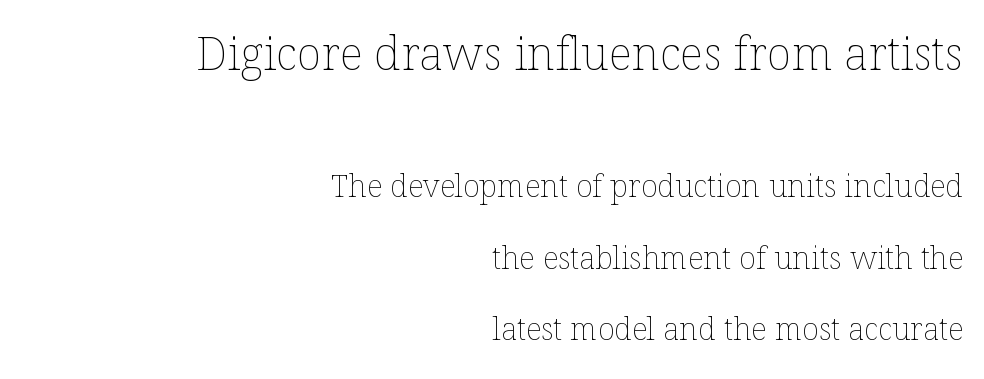
{"italic": "no", "bold": "no", "weight": "thin", "width": "normal", "stroke_contrast": "low", "x_height": "medium", "monospaced": "no", "underline": "no", "align": "right", "line_spacing": "loose", "line_spacing_ratio": 2.31, "letter_spacing": "normal", "letter_spacing_em": 0.0, "larger_block": "first", "size_ratio": 1.48, "glyph_px": 46}
